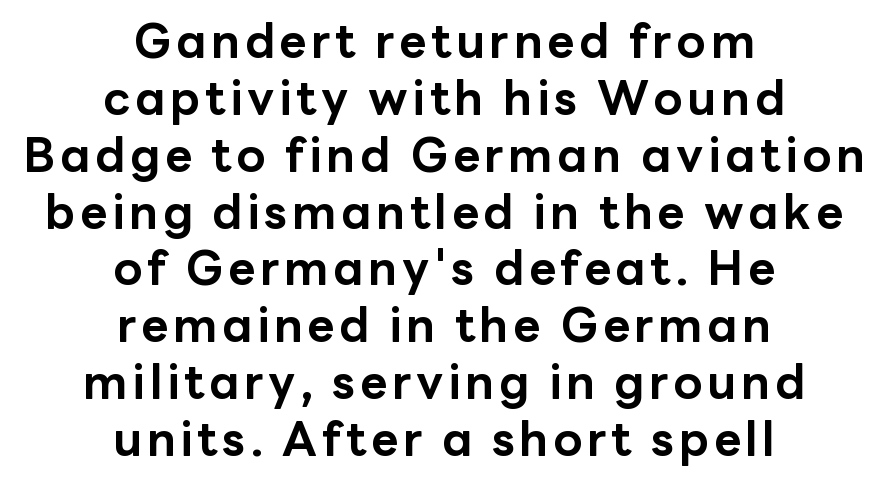
Each row of text sits above clean, open space. Line starts and ends both wander, symmetrically. Quick note: not italic, upright. The characters look thick and weighty, a clear bold. Classification — sans serif. Looks like regular typesetting: each glyph gets only the width it needs.
